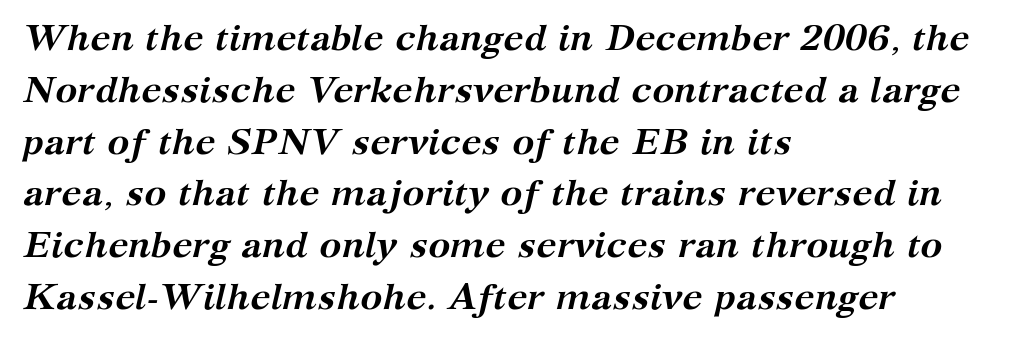
The characters look thick and weighty, a clear bold. Proportional: the letters do not fall into vertical columns. The text was rendered using a seriffed face with decorative stroke endings. The rendering uses a moderate line-height, typical for paragraphs. The line texture is even and compact thanks to regular tracking.
